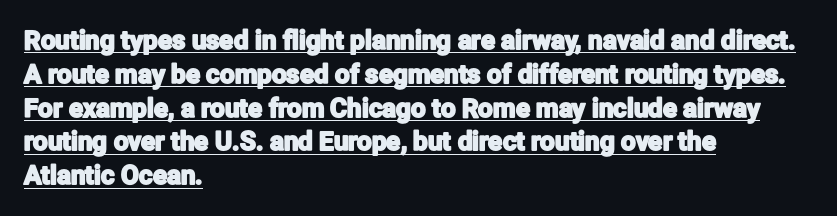
The image shows 26 px text type, upright; set left-aligned, normal line spacing (1.3x), normal letter spacing, underlined.
